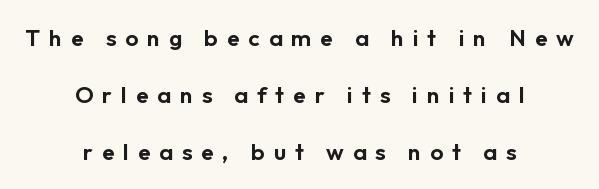
The image shows 23 px text type, upright; set centered, loose line spacing (2.47x), unusually wide letter spacing (+0.39 em), not underlined.
